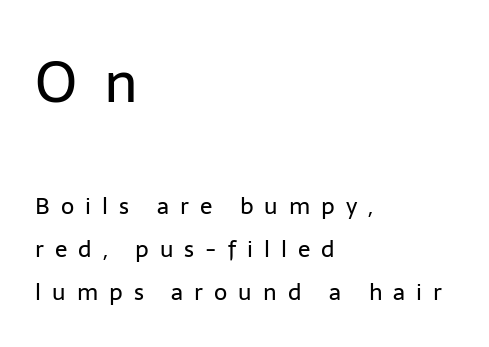
Q: Is the text bold? A: No.
Q: Is the text italic (slanted)? A: No, it is upright.
Q: Is the typeface a serif or a sans-serif typeface? A: Sans-serif.
Q: Is the text underlined? A: No.
Q: How is the paragraph aligned? A: Left-aligned.
Q: Is the spacing between letters normal or unusually wide? A: Unusually wide.
Q: Which block of text is set in a larger size, the first (top) or the second (bottom)? A: The first (top) one.
Q: Width (condensed, normal, or wide)? A: Normal.
Q: Stroke contrast? A: Low.
Q: x-height? A: Medium.
Q: Monospaced? A: No.
